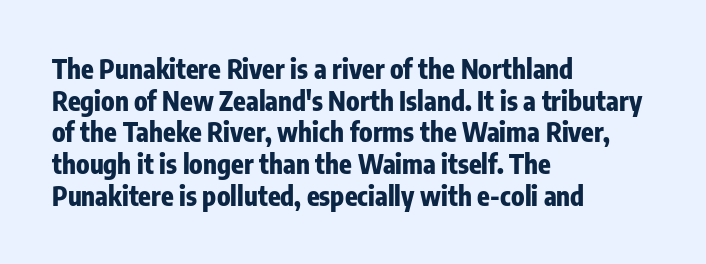
Q: Is the text bold? A: Yes.
Q: Is the text italic (slanted)? A: No, it is upright.
Q: Is the text underlined? A: No.
Q: How is the paragraph aligned? A: Left-aligned.
Q: Is the spacing between letters normal or unusually wide? A: Normal.
